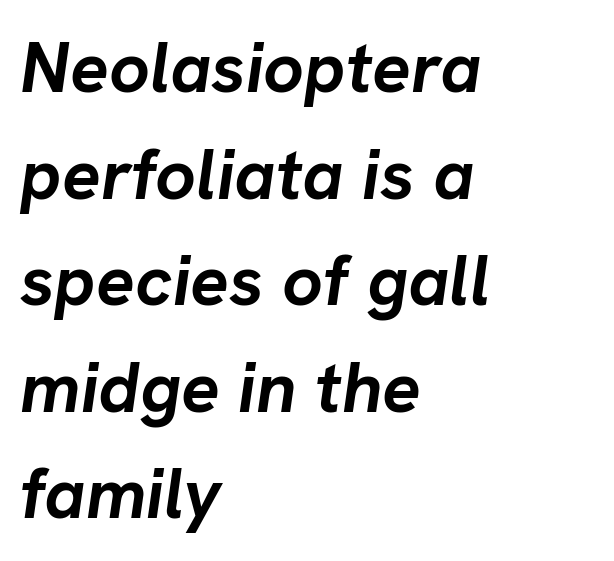
The image shows 72 px semibold type, italic (leaning right); set left-aligned, normal line spacing (1.48x), normal letter spacing, not underlined; low stroke contrast and a medium x-height.
